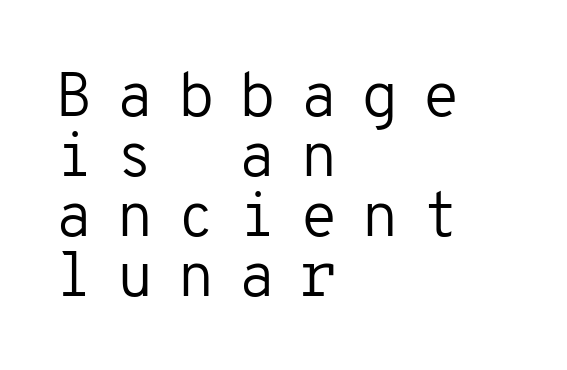
{"serif": "no", "italic": "no", "bold": "no", "weight": "regular", "width": "normal", "stroke_contrast": "low", "x_height": "medium", "monospaced": "yes", "underline": "no", "align": "left", "line_spacing": "tight", "line_spacing_ratio": 0.97, "letter_spacing": "wide", "letter_spacing_em": 0.37, "glyph_px": 62}
